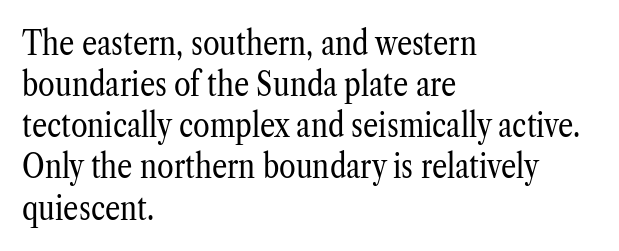
Every stem runs plumb, perpendicular to the baseline. Compared with a typical body face, this is equally light or lighter still. The paragraph shown leans on its left margin. Note the varied advance widths — an 'i' is clearly narrower than an 'm'. The foot of each line stays bare and open.
